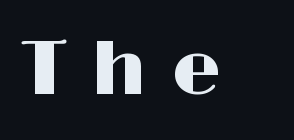
{"serif": "no", "italic": "no", "width": "wide", "stroke_contrast": "high", "x_height": "medium", "monospaced": "no", "underline": "no", "letter_spacing": "wide", "letter_spacing_em": 0.31, "glyph_px": 77}
